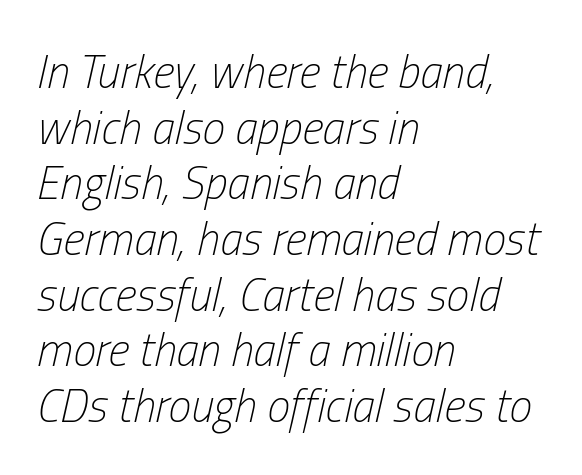
Q: Is the text bold? A: No.
Q: Is the text italic (slanted)? A: Yes, it leans right by about 13 degrees.
Q: Is the text underlined? A: No.
Q: How is the paragraph aligned? A: Left-aligned.
Q: Is the spacing between letters normal or unusually wide? A: Normal.
Q: Width (condensed, normal, or wide)? A: Condensed.
Q: Stroke contrast? A: Low.
Q: x-height? A: Medium.
Q: Monospaced? A: No.
